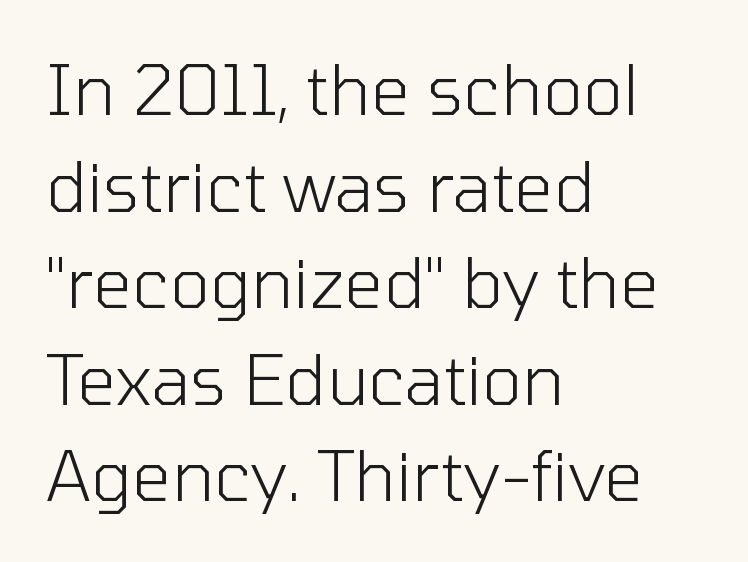
Q: Is the text bold? A: No.
Q: Is the text italic (slanted)? A: No, it is upright.
Q: Is the typeface a serif or a sans-serif typeface? A: Sans-serif.
Q: Is the text underlined? A: No.
Q: How is the paragraph aligned? A: Left-aligned.
Q: Is the spacing between letters normal or unusually wide? A: Normal.
Q: Is the spacing between lines tight, normal or loose? A: Normal.
Q: Width (condensed, normal, or wide)? A: Normal.
Q: Stroke contrast? A: Low.
Q: x-height? A: Medium.
Q: Monospaced? A: No.
